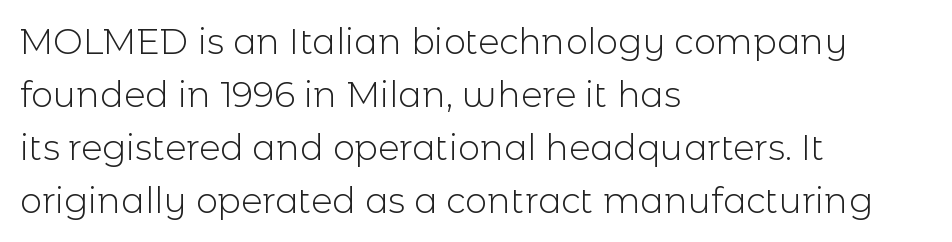
Do the letters lean? They stand straight. Descenders are the only things crossing below the line. The typesetter chose a ragged-right arrangement here. Stems here are at most as thick as an everyday book face. Stroke terminals: plain, sans-serif. This rendering leaves character spacing at its baseline value.
